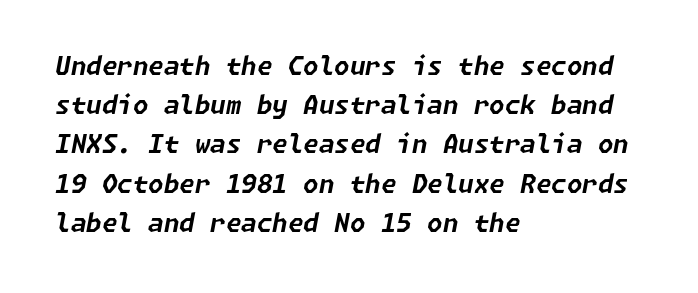
Stroke thickness is high; the sample reads as a true bold. The passage is arranged the way most books set body copy — flush left. How would I describe the line gaps? Plain and ordinary. Bare-footed words on every line. Words appear dense and cohesive because spacing is normal.
